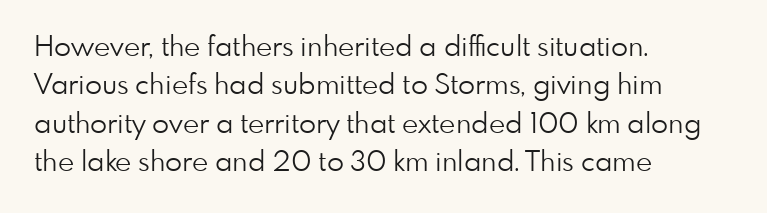
The image shows 28 px light sans-serif type, upright; set left-aligned, normal line spacing (1.37x), normal letter spacing, not underlined; low stroke contrast and a small x-height.
